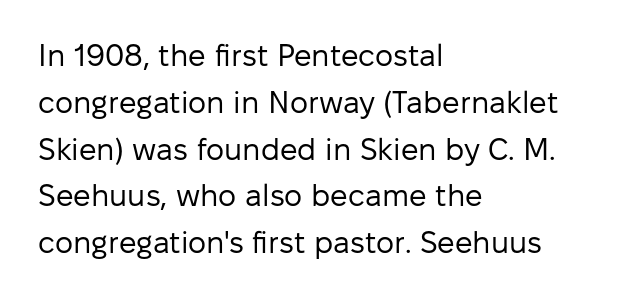
The image shows 31 px regular-weight sans-serif type, upright; set left-aligned, normal line spacing (1.51x), normal letter spacing, not underlined; low stroke contrast and a medium x-height.
